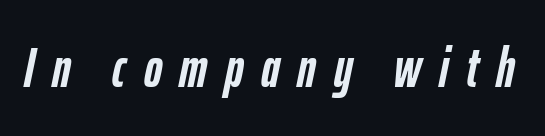
Q: Is the text bold? A: Yes.
Q: Is the text italic (slanted)? A: Yes, it leans right by about 12 degrees.
Q: Is the text underlined? A: No.
Q: Is the spacing between letters normal or unusually wide? A: Unusually wide.
Q: Width (condensed, normal, or wide)? A: Condensed.
Q: Stroke contrast? A: Low.
Q: x-height? A: Medium.
Q: Monospaced? A: No.
